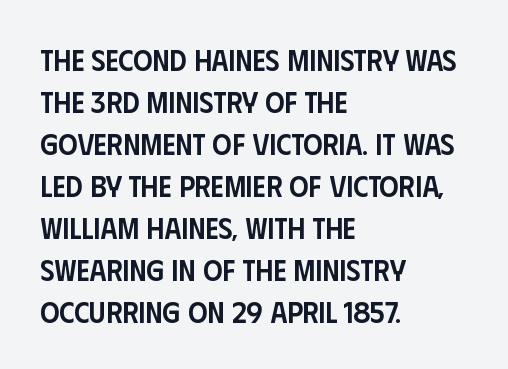
When letters stand straight like this, we call the style roman or upright. Here the glyphs are tracked normally, forming tight word shapes. You could not count columns in this text — the font is proportionally spaced. Visually the block forms a straight wall on the left and a jagged coastline on the right.
